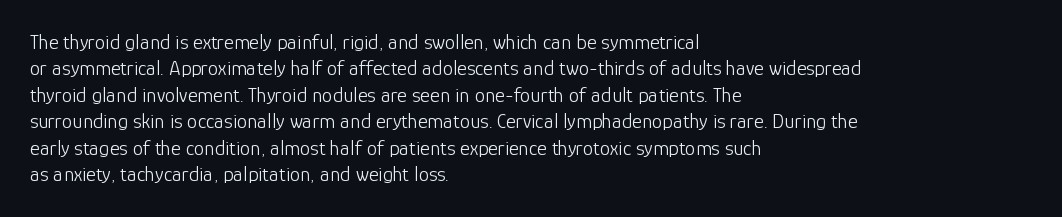
Q: Is the text bold? A: No.
Q: Is the text italic (slanted)? A: No, it is upright.
Q: Is the text underlined? A: No.
Q: How is the paragraph aligned? A: Left-aligned.
Q: Is the spacing between letters normal or unusually wide? A: Normal.
Q: Is the spacing between lines tight, normal or loose? A: Normal.
